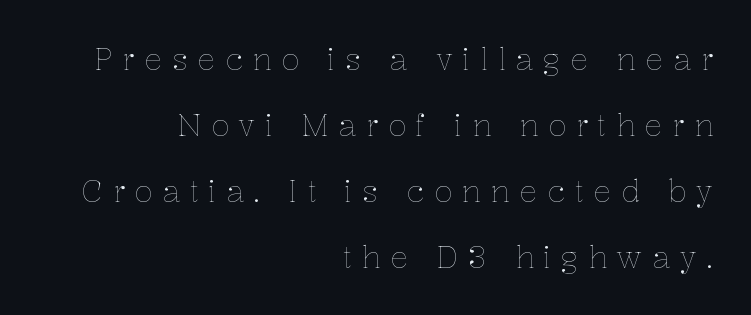
The image shows 30 px thin type, upright; set right-aligned, loose line spacing (2.2x), unusually wide letter spacing (+0.32 em), not underlined; low stroke contrast and a medium x-height.
